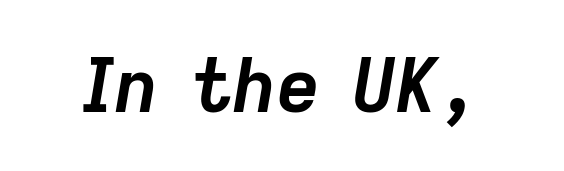
The image shows 75 px semibold type, italic (leaning right); set normal letter spacing, not underlined; low stroke contrast and a medium x-height.
